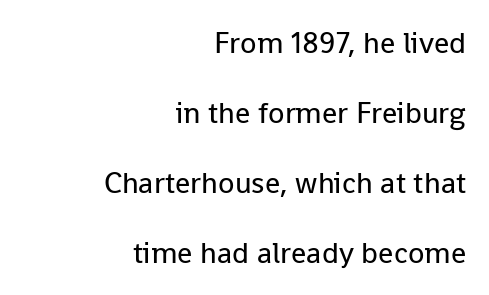
Every character sits straight up, as roman type does. Observe the absence of serifs on each vertical stroke in this sample. Line spacing here is loose. Note the varied advance widths — an 'i' is clearly narrower than an 'm'. The cut favours lightness, reaching ordinary text weight at its darkest. Compared with a flush-left layout, this one pins lines to the opposite, right side.
